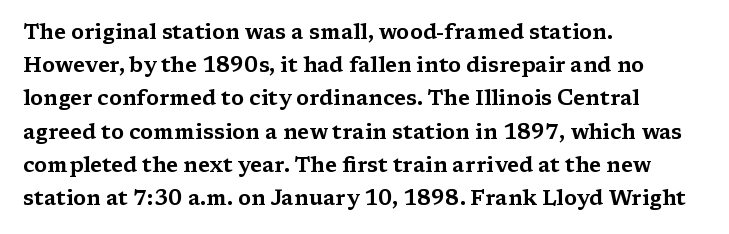
The image shows 21 px text type, upright; set left-aligned, normal line spacing (1.58x), normal letter spacing, not underlined.
